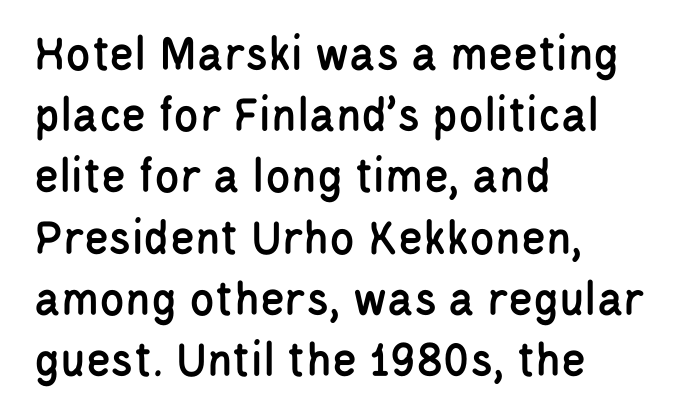
Q: Is the text italic (slanted)? A: No, it is upright.
Q: Is the typeface a serif or a sans-serif typeface? A: Sans-serif.
Q: Is the text underlined? A: No.
Q: How is the paragraph aligned? A: Left-aligned.
Q: Is the spacing between letters normal or unusually wide? A: Normal.
Q: Width (condensed, normal, or wide)? A: Condensed.
Q: Stroke contrast? A: Low.
Q: x-height? A: Large.
Q: Monospaced? A: No.
